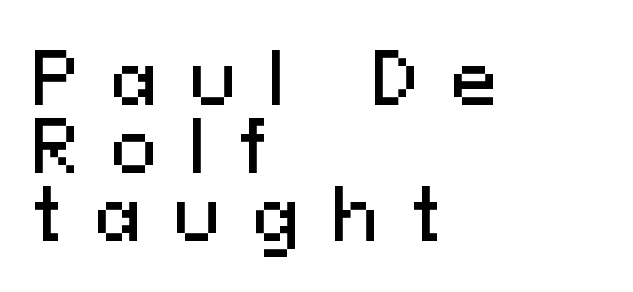
This sample trades vertical openness for compactness between lines. Glyph-to-glyph distance is far greater than everyday printed text. Tall strokes in this sample are plumb rather than angled. Compared with a centered layout, this one pins lines to the left instead. Descenders hang freely into open space.
